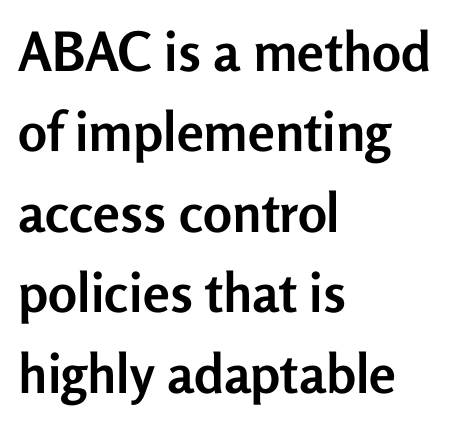
{"serif": "no", "italic": "no", "bold": "yes", "weight": "semibold", "width": "normal", "stroke_contrast": "low", "x_height": "medium", "monospaced": "no", "underline": "no", "align": "left", "line_spacing": "normal", "line_spacing_ratio": 1.49, "letter_spacing": "normal", "letter_spacing_em": 0.0, "glyph_px": 54}
